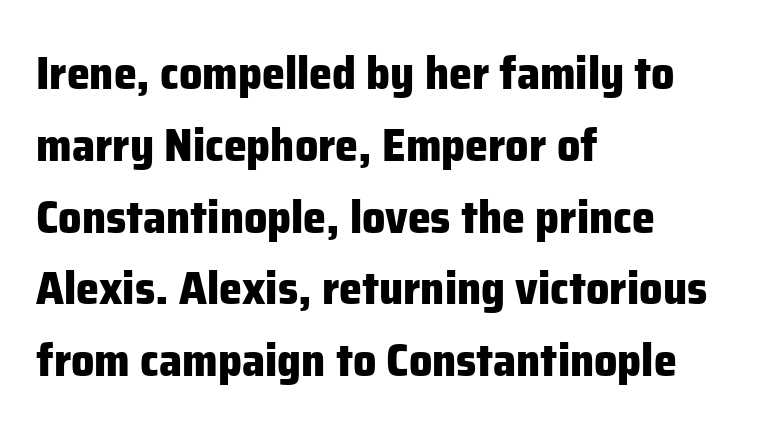
The image shows 46 px heavy sans-serif type, upright; set left-aligned, normal line spacing (1.56x), normal letter spacing, not underlined; low stroke contrast and a medium x-height.
